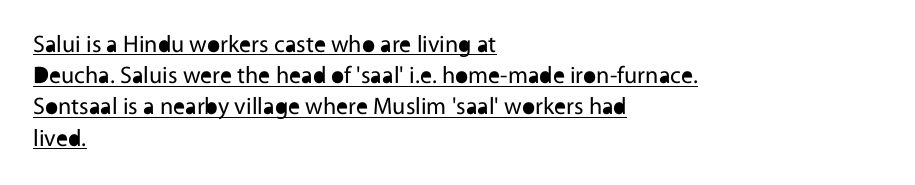
Layout note: lines flush left. Underline: present. Is there any slant? The stems are plumb. Stroke mass is kept to a normal reading level or below. Is the letter spacing exaggerated? No — it looks like the ordinary default. How would I describe the line gaps? Plain and ordinary.
